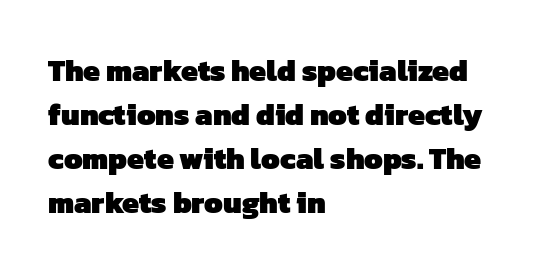
These lines stack with their left ends in a neat column. The face used here is proportionally spaced, like ordinary book or web type. Each letter's strokes conclude bluntly, with no projecting serifs. What weight is shown? A full bold with thick strokes. Honestly, the letter spacing is just normal — you wouldn't notice it.
